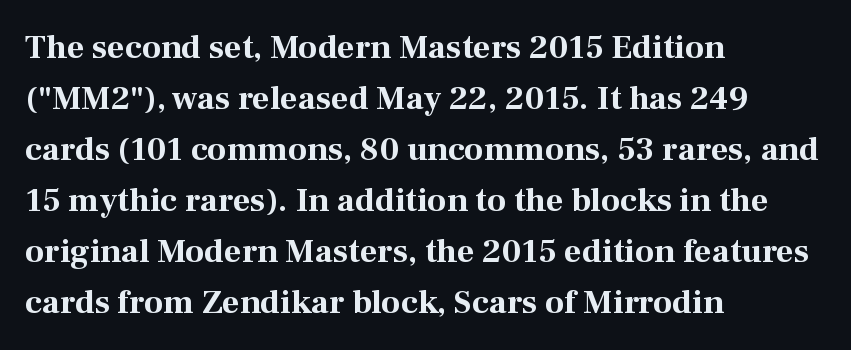
The image shows 34 px bold serif type, upright; set left-aligned, normal line spacing (1.5x), normal letter spacing, not underlined; medium stroke contrast and a medium x-height.
